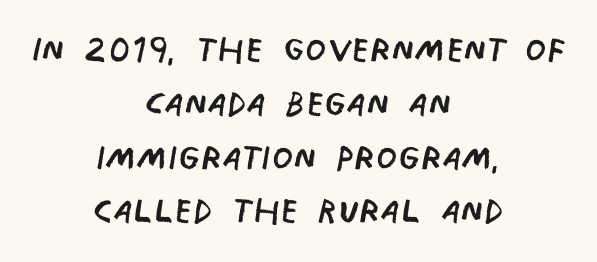
The image shows 48 px regular-weight, condensed sans-serif type; set centered, tight line spacing (1.12x), normal letter spacing, not underlined; low stroke contrast and a large x-height.
